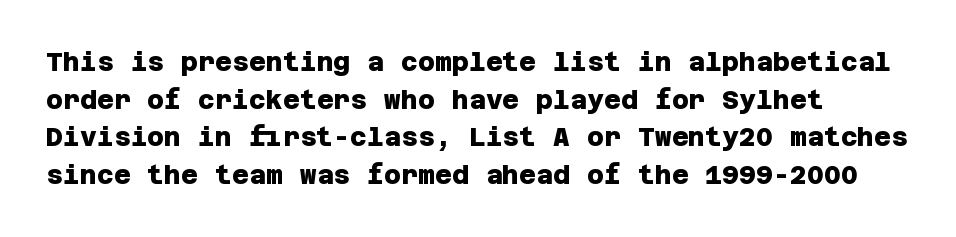
Q: Is the text bold? A: Yes.
Q: Is the text underlined? A: No.
Q: Is the spacing between letters normal or unusually wide? A: Normal.
Q: Is the spacing between lines tight, normal or loose? A: Normal.
